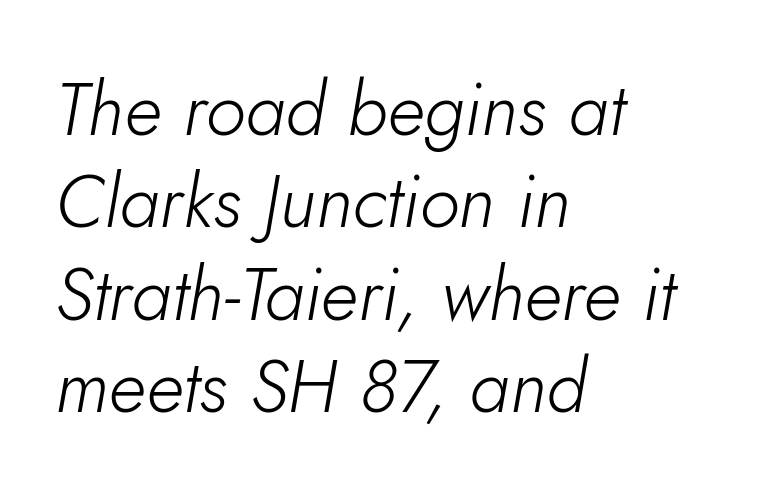
The image shows 74 px light type, italic (leaning right); set left-aligned, normal line spacing (1.25x), normal letter spacing, not underlined; low stroke contrast and a small x-height.
